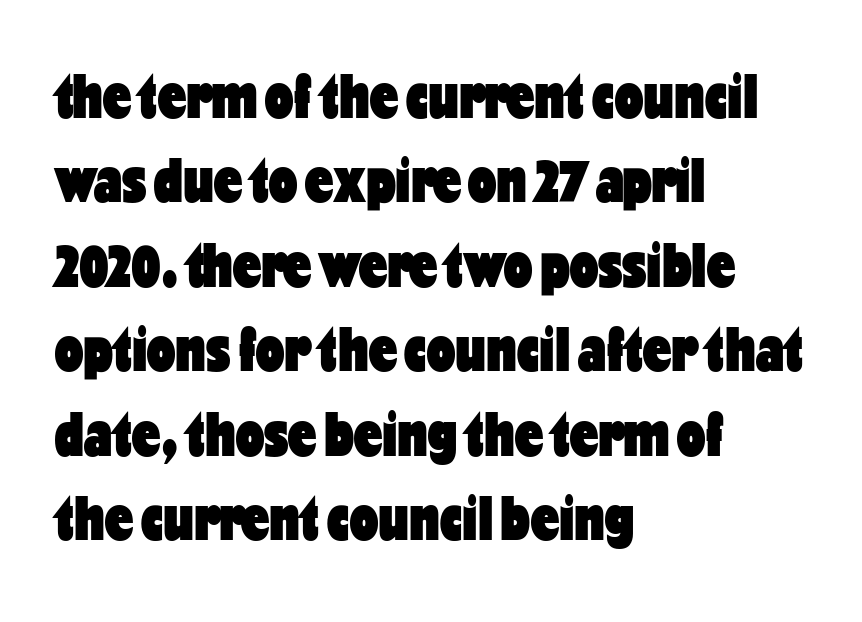
Is there much room between lines? A standard amount, neither cramped nor airy. These lines were composed using upright roman letters. You could call the tracking neutral — neither tight nor loose. Descender tails drop into unmarked territory.
